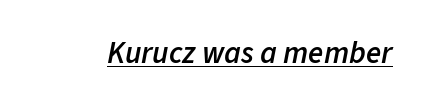
Q: Is the text bold? A: Semi-bold.
Q: Is the text italic (slanted)? A: Yes, it leans right by about 11 degrees.
Q: Is the text underlined? A: Yes.
Q: Is the spacing between letters normal or unusually wide? A: Normal.
Q: Width (condensed, normal, or wide)? A: Normal.
Q: Stroke contrast? A: Low.
Q: x-height? A: Medium.
Q: Monospaced? A: No.
